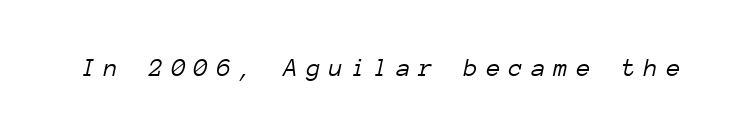
Decoration check: the copy has no underline. Between one letter and the next there's a generous, obvious gap. On a weight scale, this lands at 450 or below. An italicized treatment has been applied to the whole sample.
